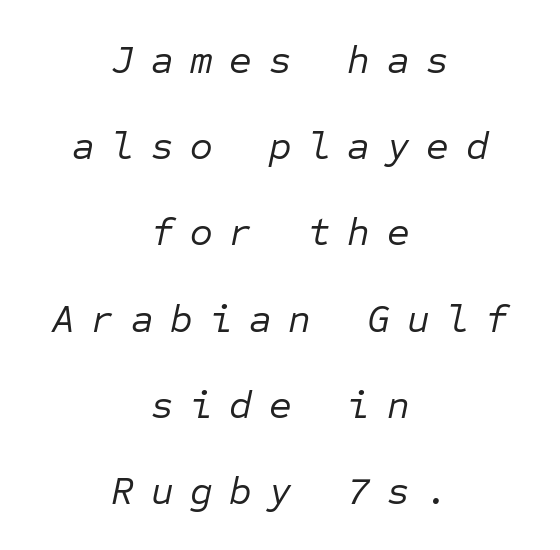
{"italic": "yes", "lean": "right", "slant_degrees": 12, "bold": "no", "weight": "regular", "width": "normal", "stroke_contrast": "low", "x_height": "medium", "monospaced": "yes", "underline": "no", "align": "center", "line_spacing": "loose", "line_spacing_ratio": 2.21, "letter_spacing": "wide", "letter_spacing_em": 0.43, "glyph_px": 39}
